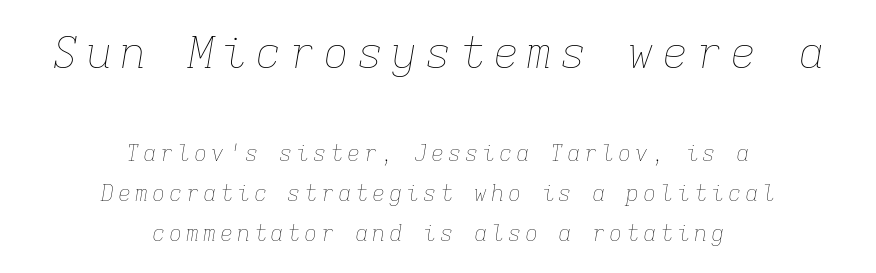
This sample is center-justified, so both line endings float freely. The passage shown begins with its larger block and ends with its smaller one. The passage shown is typed in a monospace face where columns stay perfectly aligned. Is the type slanted? Yes — the strokes lean at a clear angle.
